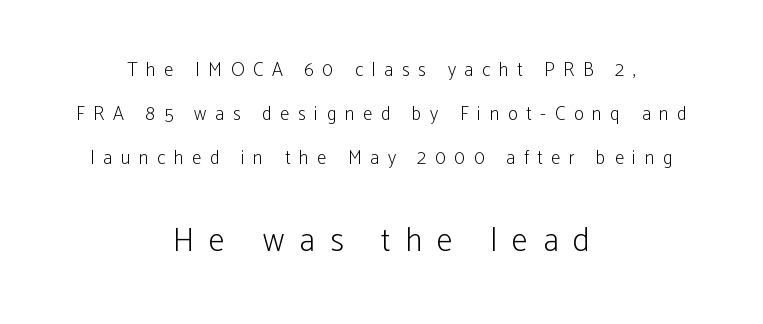
The image shows 33 px light, condensed sans-serif type, upright; set centered, loose line spacing (2.32x), unusually wide letter spacing (+0.45 em), not underlined; the second (bottom) block is 1.74x larger; low stroke contrast and a medium x-height.
